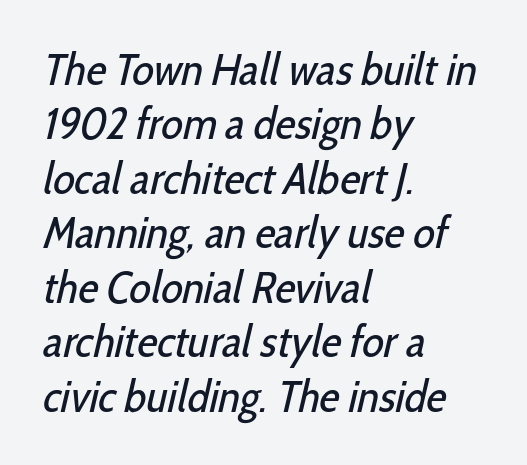
The space directly below the letters is spotless. This sample is left-justified, so line endings fall wherever the words run out. Looks like regular typesetting: each glyph gets only the width it needs. What kind of face is this? One without serifs — a sans.
